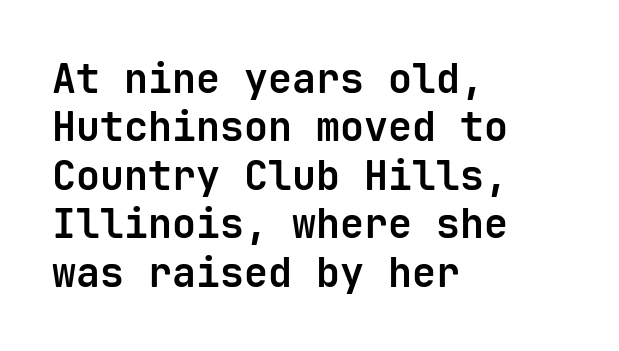
Unlike a traditional serif, this face leaves its strokes unadorned. The strip under each line holds only bare page. Vertical strokes here are truly vertical. The passage shown is typed in a monospace face where columns stay perfectly aligned. Reading down the block, your eye returns to a fixed left position each line.
